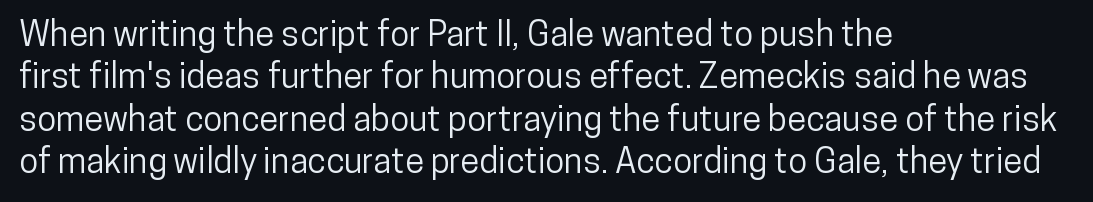
{"serif": "no", "italic": "no", "width": "condensed", "stroke_contrast": "low", "x_height": "medium", "monospaced": "no", "underline": "no", "align": "left", "line_spacing_ratio": 1.21, "letter_spacing": "normal", "letter_spacing_em": 0.0, "glyph_px": 35}
